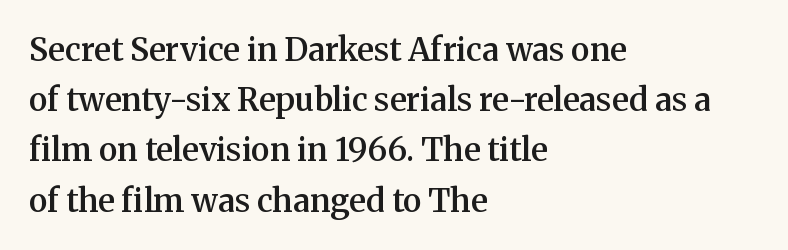
The image shows 32 px semibold serif type, upright; set left-aligned, normal line spacing (1.57x), normal letter spacing, not underlined; medium stroke contrast and a medium x-height.
